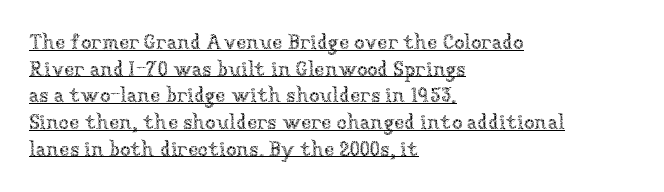
Q: Is the text bold? A: No.
Q: Is the text italic (slanted)? A: No, it is upright.
Q: Is the text underlined? A: Yes.
Q: How is the paragraph aligned? A: Left-aligned.
Q: Is the spacing between letters normal or unusually wide? A: Normal.
Q: Is the spacing between lines tight, normal or loose? A: Normal.
